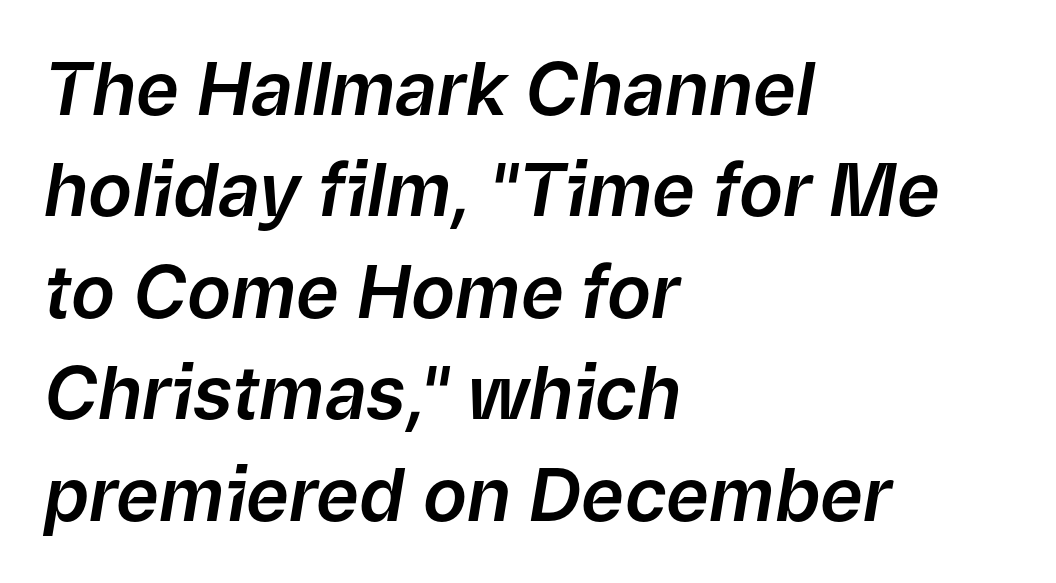
The image shows 73 px text type, italic (leaning right); set left-aligned, normal line spacing (1.39x), normal letter spacing, not underlined; low stroke contrast and a medium x-height.
